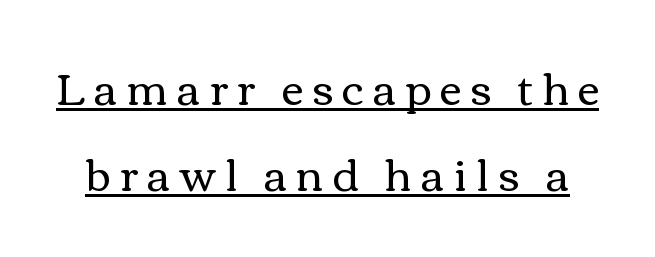
Q: Is the text bold? A: No.
Q: Is the text italic (slanted)? A: No, it is upright.
Q: Is the text underlined? A: Yes.
Q: Is the spacing between letters normal or unusually wide? A: Unusually wide.
Q: Is the spacing between lines tight, normal or loose? A: Loose.
Q: Width (condensed, normal, or wide)? A: Wide.
Q: x-height? A: Medium.
Q: Monospaced? A: No.
